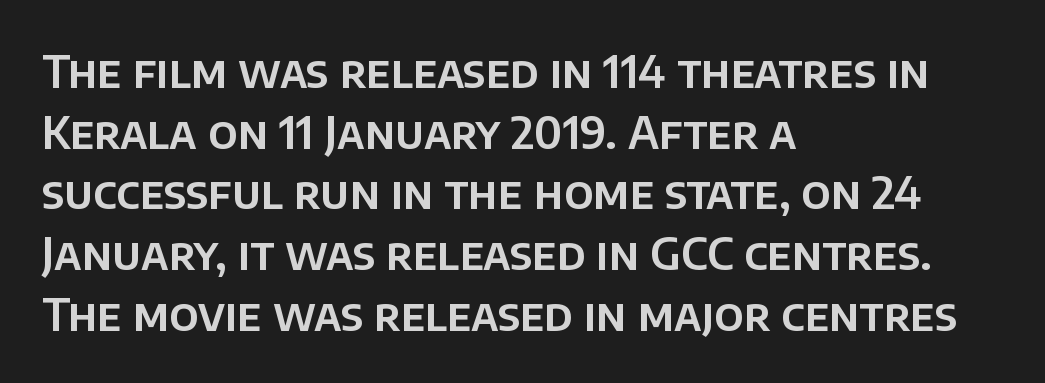
{"serif": "no", "italic": "no", "width": "normal", "stroke_contrast": "low", "x_height": "large", "monospaced": "no", "underline": "no", "align": "left", "line_spacing": "normal", "line_spacing_ratio": 1.38, "letter_spacing": "normal", "letter_spacing_em": 0.0, "glyph_px": 44}
